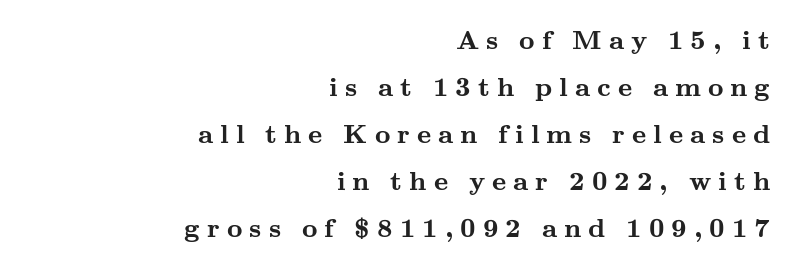
Q: Is the text bold? A: Yes.
Q: Is the text italic (slanted)? A: No, it is upright.
Q: Is the text underlined? A: No.
Q: How is the paragraph aligned? A: Right-aligned.
Q: Is the spacing between letters normal or unusually wide? A: Unusually wide.
